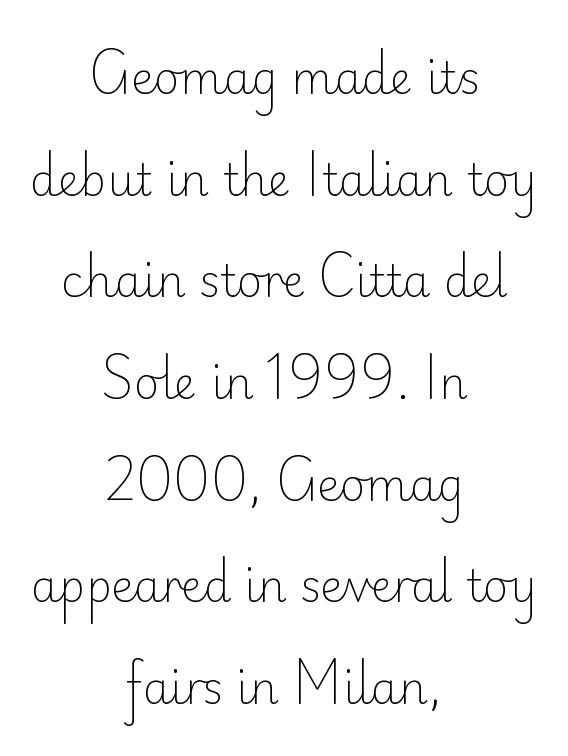
{"serif": "no", "italic": "no", "bold": "no", "weight": "light", "width": "normal", "stroke_contrast": "low", "x_height": "small", "monospaced": "no", "underline": "no", "align": "center", "line_spacing": "loose", "line_spacing_ratio": 2.31, "letter_spacing": "normal", "letter_spacing_em": 0.0, "glyph_px": 44}
